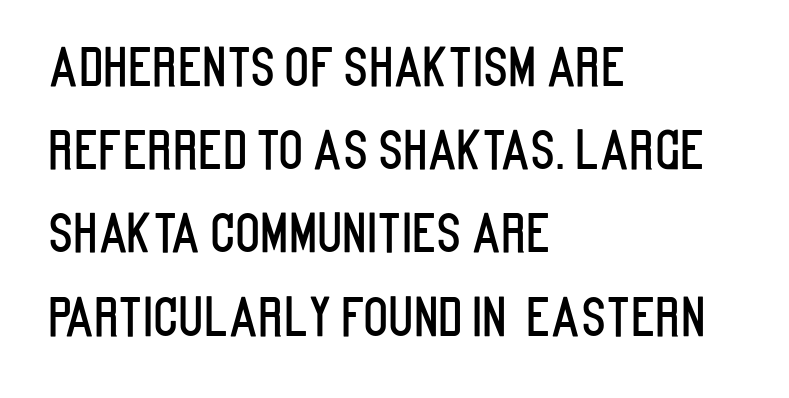
The image shows 52 px condensed sans-serif type, upright; set left-aligned, normal line spacing (1.6x), normal letter spacing, not underlined; low stroke contrast and a large x-height.
